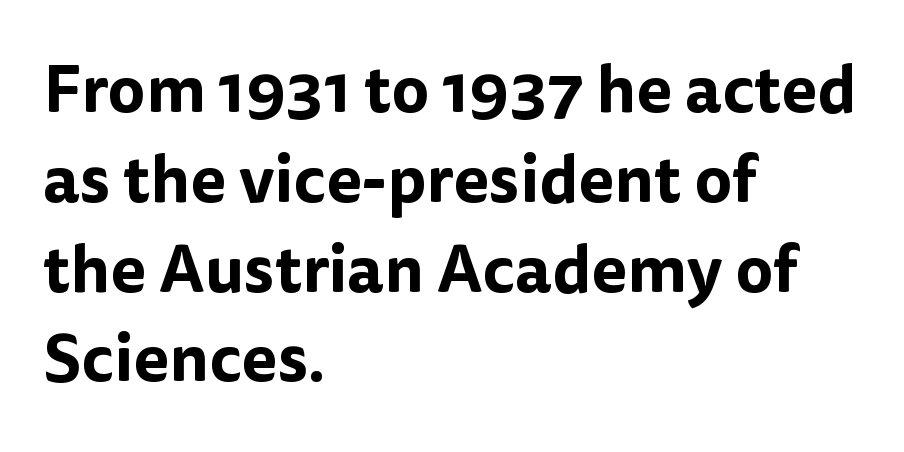
The image shows 66 px sans-serif type, upright; set left-aligned, normal line spacing (1.36x), normal letter spacing, not underlined; low stroke contrast and a medium x-height.
